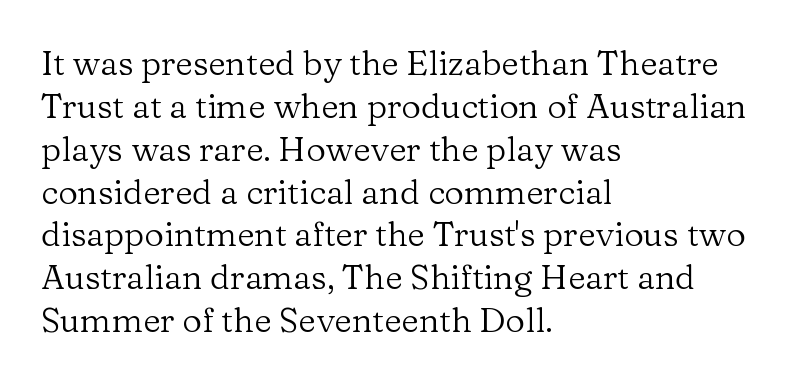
Successive baselines arrive at the customary interval. Alignment: flush left. Little horizontal feet cap the strokes, marking this as serif type. The cut favours lightness, reaching ordinary text weight at its darkest. The face used here is proportionally spaced, like ordinary book or web type. The passage shown has conventional tracking throughout.
